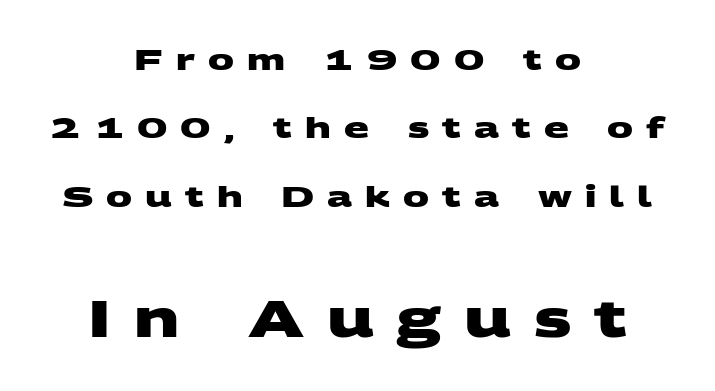
{"serif": "no", "bold": "yes", "weight": "heavy", "width": "wide", "stroke_contrast": "medium", "x_height": "large", "monospaced": "no", "underline": "no", "align": "center", "line_spacing": "loose", "line_spacing_ratio": 2.36, "letter_spacing": "wide", "letter_spacing_em": 0.45, "larger_block": "second", "size_ratio": 1.76, "glyph_px": 51}
